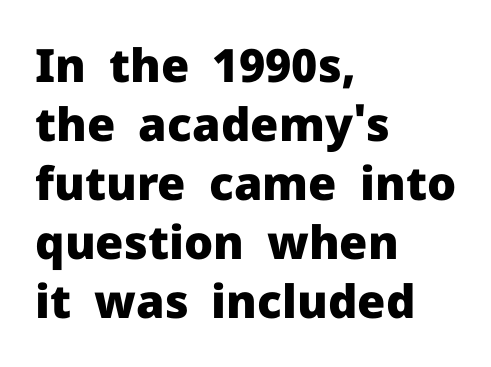
Q: Is the text bold? A: Yes.
Q: Is the text italic (slanted)? A: No, it is upright.
Q: Is the typeface a serif or a sans-serif typeface? A: Sans-serif.
Q: Is the text underlined? A: No.
Q: How is the paragraph aligned? A: Left-aligned.
Q: Is the spacing between letters normal or unusually wide? A: Normal.
Q: Is the spacing between lines tight, normal or loose? A: Normal.
Q: Width (condensed, normal, or wide)? A: Normal.
Q: Stroke contrast? A: Low.
Q: x-height? A: Medium.
Q: Monospaced? A: No.
